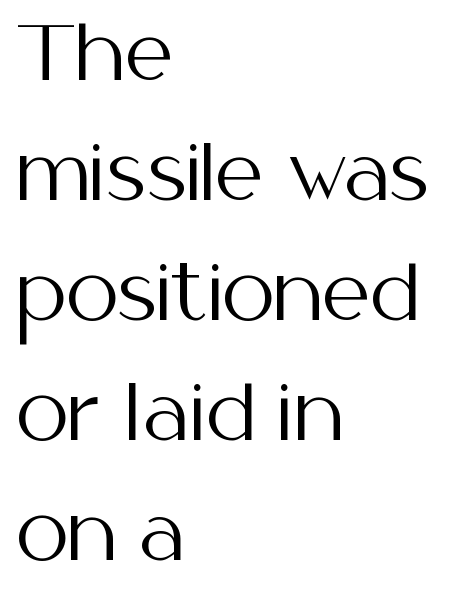
{"serif": "no", "italic": "no", "bold": "no", "weight": "regular", "width": "normal", "stroke_contrast": "medium", "x_height": "medium", "monospaced": "no", "underline": "no", "align": "left", "line_spacing": "normal", "line_spacing_ratio": 1.6, "letter_spacing": "normal", "letter_spacing_em": 0.0, "glyph_px": 75}
